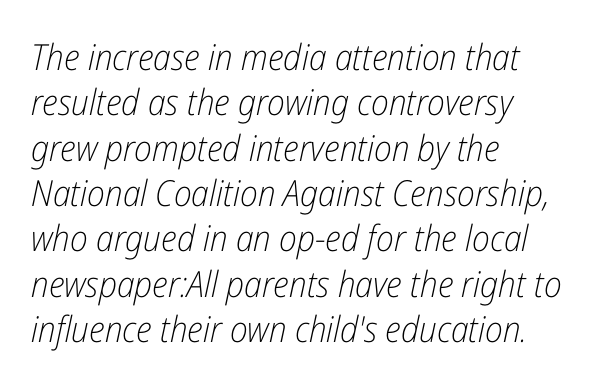
{"italic": "yes", "lean": "right", "slant_degrees": 12, "bold": "no", "weight": "light", "width": "condensed", "stroke_contrast": "low", "x_height": "medium", "monospaced": "no", "underline": "no", "align": "left", "line_spacing": "normal", "line_spacing_ratio": 1.26, "letter_spacing": "normal", "letter_spacing_em": 0.0, "glyph_px": 36}
